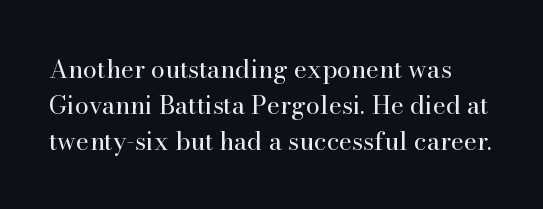
The image shows 25 px text type, upright; set normal line spacing (1.44x), normal letter spacing, not underlined.
